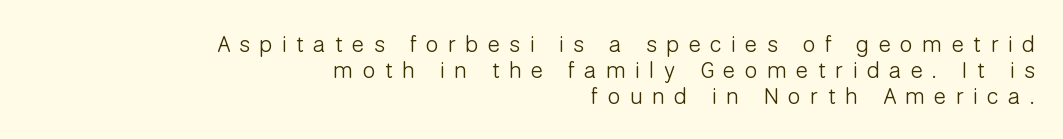
{"italic": "no", "bold": "no", "underline": "no", "align": "right", "line_spacing": "tight", "line_spacing_ratio": 1.12, "letter_spacing": "wide", "letter_spacing_em": 0.41, "glyph_px": 23}
